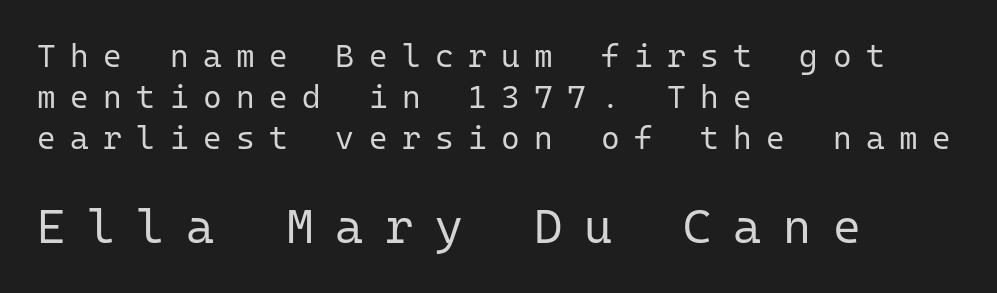
The image shows 48 px regular-weight sans-serif type, upright, monospaced; set left-aligned, normal line spacing (1.28x), unusually wide letter spacing (+0.45 em), not underlined; the second (bottom) block is 1.5x larger; low stroke contrast and a medium x-height.
